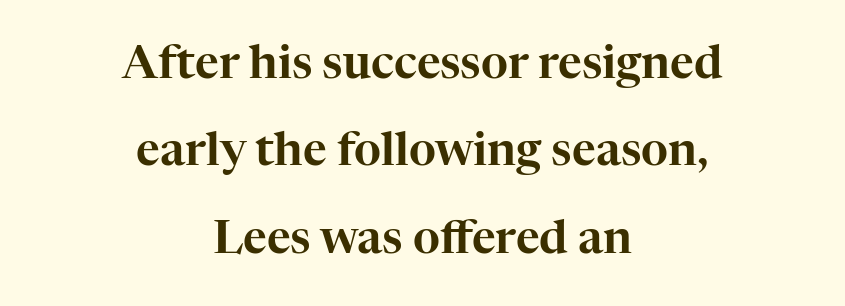
The image shows 46 px serif type, upright; set centered, loose line spacing (1.9x), normal letter spacing, not underlined; high stroke contrast and a medium x-height.
